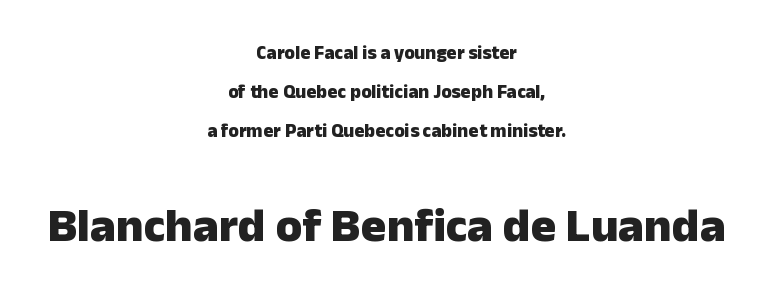
{"serif": "no", "italic": "no", "bold": "yes", "weight": "heavy", "width": "normal", "stroke_contrast": "low", "x_height": "medium", "monospaced": "no", "underline": "no", "align": "center", "line_spacing": "loose", "line_spacing_ratio": 2.06, "letter_spacing": "normal", "letter_spacing_em": 0.0, "larger_block": "second", "size_ratio": 2.53, "glyph_px": 48}
